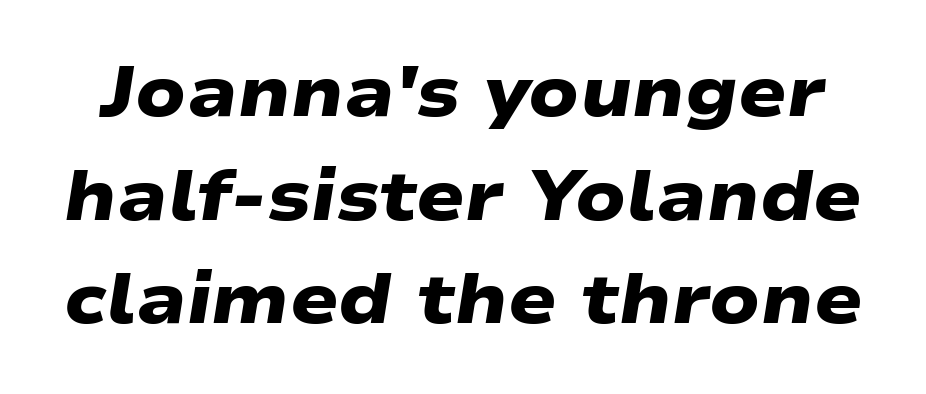
The rendering uses natural spacing where letterforms have individual widths. Weight check: bold — yes, fully. Look at the tracking — it's just the regular setting, nothing added. The leading is moderate, giving the passage an even texture. Note: no serifs on the glyphs. A clean baseline with only descenders dipping below it.
